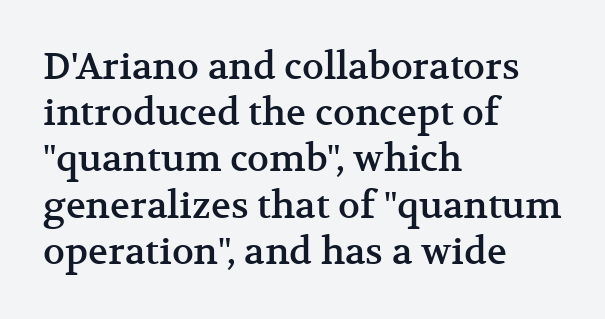
These lines are composed in type with serifs. Posture: upright roman. Note the varied advance widths — an 'i' is clearly narrower than an 'm'. Whoever set this chose a conventional vertical rhythm. The passage shown is not underscored anywhere. These lines stack with their left ends in a neat column.
